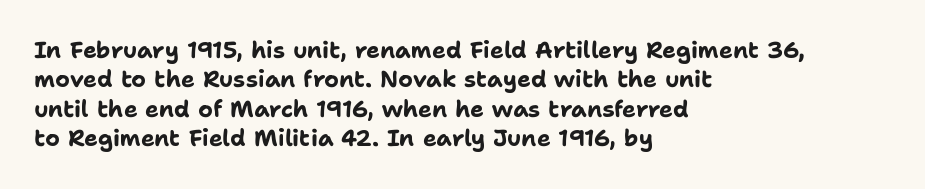
In terms of posture, this sample is upright. Whoever set this chose a conventional vertical rhythm. The space directly below the letters is spotless. A typesetter would call this zero additional tracking.
